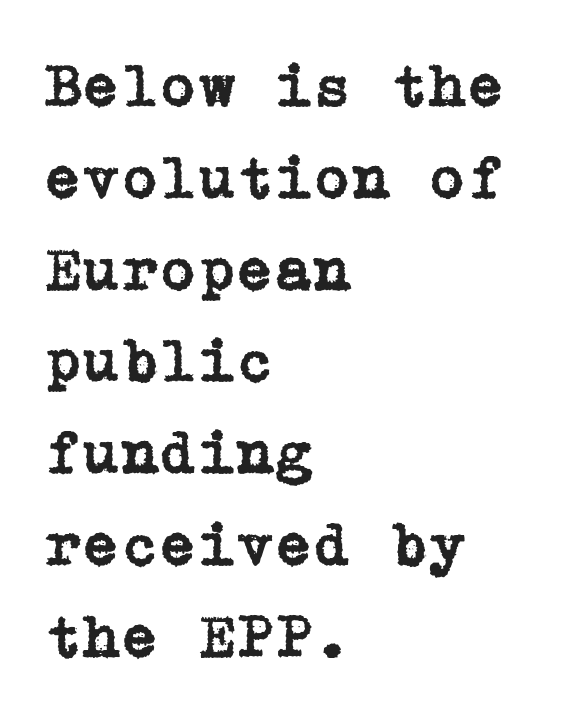
The image shows 62 px serif type, upright; set left-aligned, normal line spacing (1.48x), normal letter spacing, not underlined; low stroke contrast and a medium x-height.
